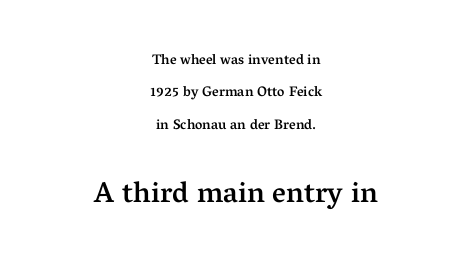
{"serif": "yes", "italic": "no", "bold": "semi", "weight": "semibold", "width": "normal", "stroke_contrast": "medium", "x_height": "medium", "monospaced": "no", "underline": "no", "align": "center", "line_spacing": "loose", "line_spacing_ratio": 2.32, "letter_spacing": "normal", "letter_spacing_em": 0.0, "larger_block": "second", "size_ratio": 2.07, "glyph_px": 29}
